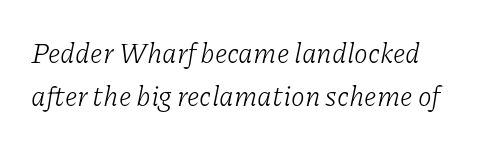
Nothing unusual about the tracking: characters are spaced as the font intends. The font is comparable to plain body text, perhaps lighter. Posture: slanted. Words float on clear page, feet unadorned. Looks like regular typesetting: each glyph gets only the width it needs. The passage shown stacks its lines at a standard gap.
